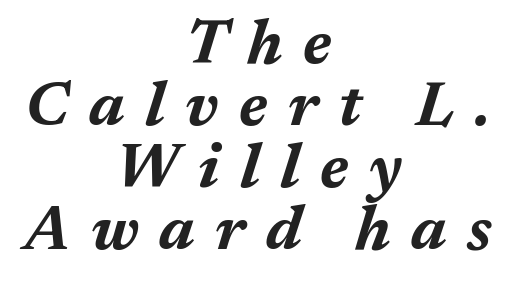
Q: Is the text bold? A: Yes.
Q: Is the text italic (slanted)? A: Yes, it leans right by about 17 degrees.
Q: Is the text underlined? A: No.
Q: How is the paragraph aligned? A: Centered.
Q: Is the spacing between letters normal or unusually wide? A: Unusually wide.
Q: Is the spacing between lines tight, normal or loose? A: Tight.
Q: Width (condensed, normal, or wide)? A: Normal.
Q: Stroke contrast? A: Medium.
Q: x-height? A: Medium.
Q: Monospaced? A: No.
